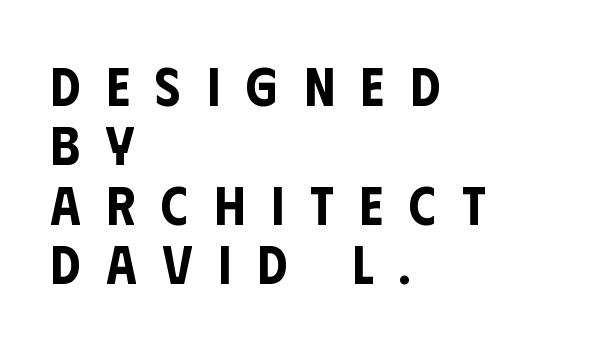
The image shows 54 px condensed sans-serif type, upright; set left-aligned, tight line spacing (1.1x), unusually wide letter spacing (+0.48 em), not underlined; low stroke contrast and a large x-height.
